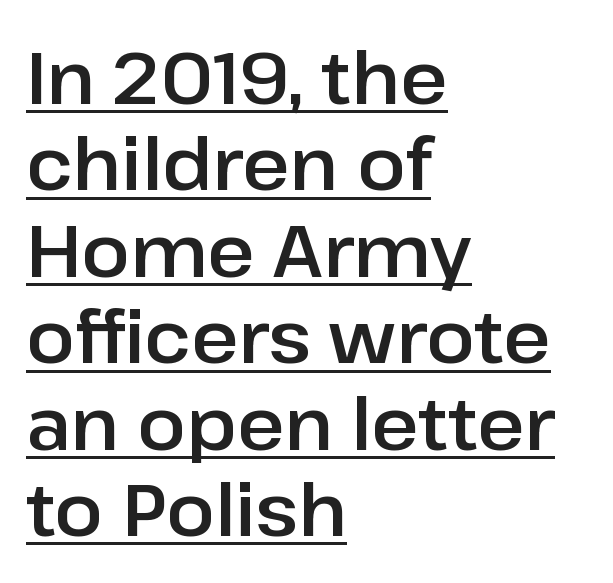
The image shows 72 px sans-serif type, upright; set left-aligned, line spacing 1.2x, normal letter spacing, underlined; low stroke contrast and a medium x-height.
